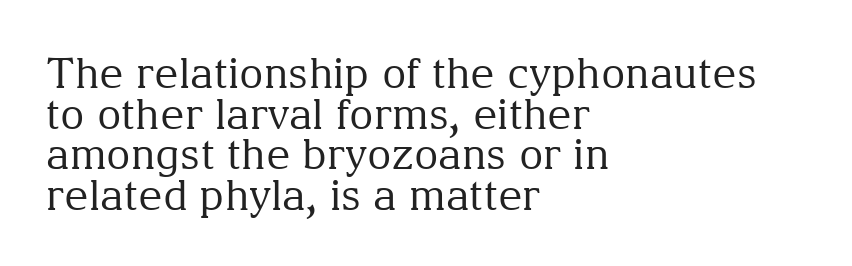
{"serif": "yes", "italic": "no", "bold": "no", "weight": "regular", "width": "normal", "stroke_contrast": "medium", "x_height": "medium", "monospaced": "no", "underline": "no", "align": "left", "line_spacing": "tight", "line_spacing_ratio": 0.97, "letter_spacing": "normal", "letter_spacing_em": 0.0, "glyph_px": 42}
